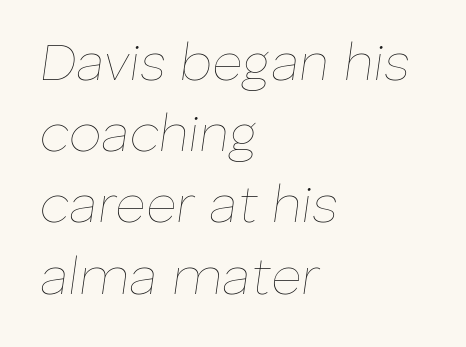
The image shows 52 px thin type, italic (leaning right); set left-aligned, normal line spacing (1.37x), normal letter spacing, not underlined; low stroke contrast and a medium x-height.
